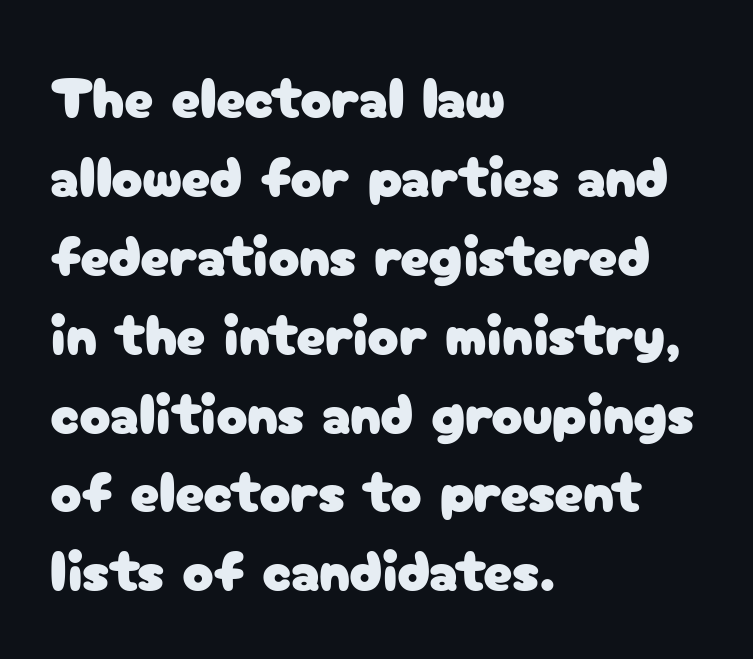
The type sits square on the baseline with zero lean. Each letter's strokes conclude bluntly, with no projecting serifs. The rendering keeps characters at their native spacing. The rendering uses a moderate line-height, typical for paragraphs.
